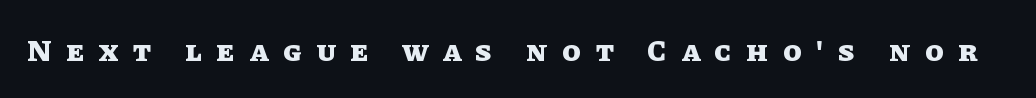
Q: Is the text bold? A: Yes.
Q: Is the text italic (slanted)? A: No, it is upright.
Q: Is the text underlined? A: No.
Q: Is the spacing between letters normal or unusually wide? A: Unusually wide.
Q: Width (condensed, normal, or wide)? A: Normal.
Q: Stroke contrast? A: Low.
Q: x-height? A: Large.
Q: Monospaced? A: No.
